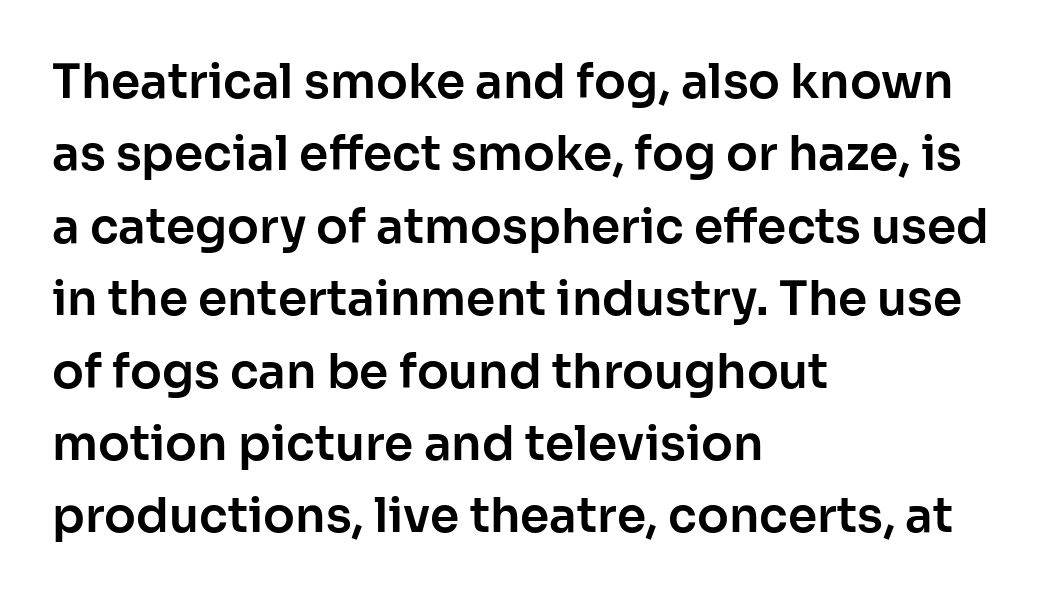
The image shows 47 px sans-serif type, upright; set left-aligned, normal line spacing (1.54x), normal letter spacing, not underlined; low stroke contrast and a medium x-height.
